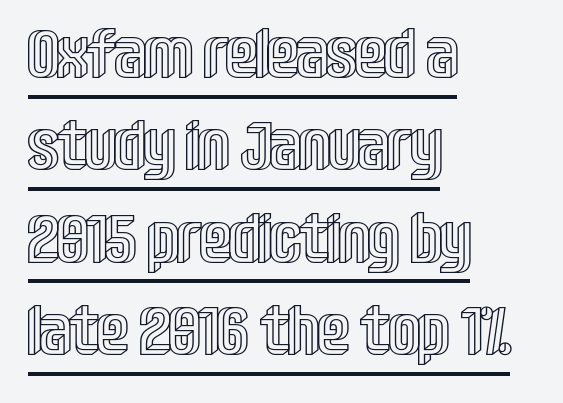
{"italic": "no", "width": "condensed", "x_height": "large", "monospaced": "no", "underline": "yes", "align": "left", "line_spacing": "normal", "line_spacing_ratio": 1.36, "letter_spacing": "normal", "letter_spacing_em": 0.0, "glyph_px": 68}
